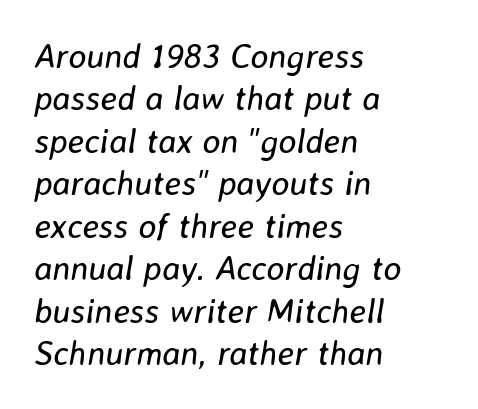
{"italic": "yes", "lean": "right", "slant_degrees": 8, "bold": "no", "weight": "regular", "width": "normal", "stroke_contrast": "low", "x_height": "medium", "monospaced": "no", "underline": "no", "align": "left", "line_spacing": "normal", "line_spacing_ratio": 1.25, "letter_spacing": "normal", "letter_spacing_em": 0.0, "glyph_px": 34}
